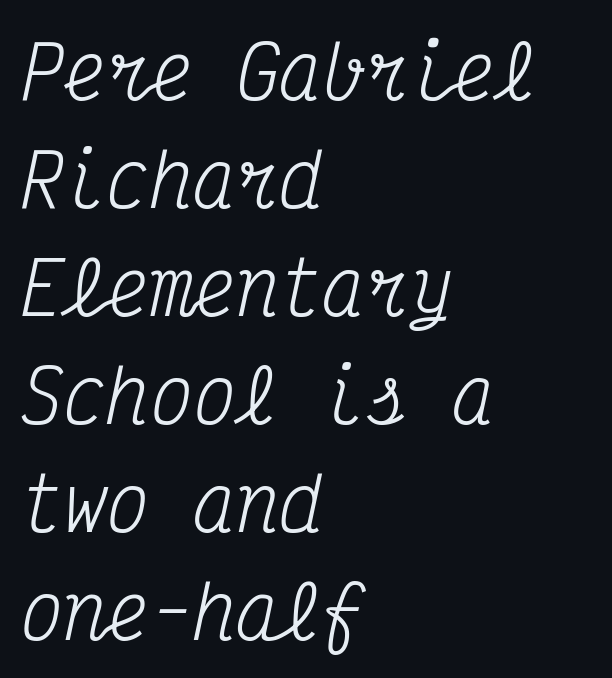
The image shows 72 px regular-weight, condensed serif type, italic (leaning right), monospaced; set left-aligned, normal line spacing (1.5x), normal letter spacing, not underlined; medium stroke contrast and a medium x-height.
